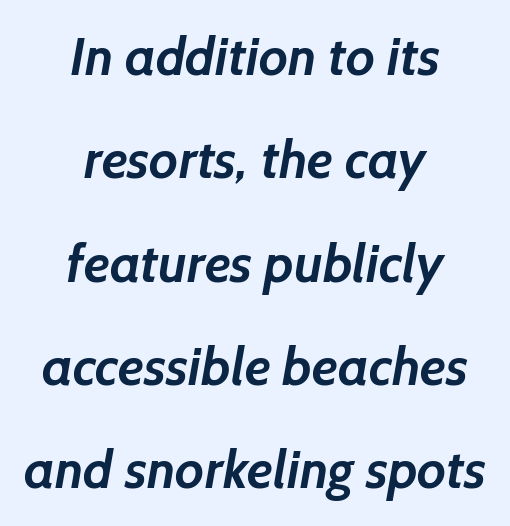
Q: Is the text bold? A: Yes.
Q: Is the typeface a serif or a sans-serif typeface? A: Sans-serif.
Q: Is the text underlined? A: No.
Q: How is the paragraph aligned? A: Centered.
Q: Is the spacing between letters normal or unusually wide? A: Normal.
Q: Is the spacing between lines tight, normal or loose? A: Loose.
Q: Width (condensed, normal, or wide)? A: Normal.
Q: Stroke contrast? A: Low.
Q: x-height? A: Medium.
Q: Monospaced? A: No.
